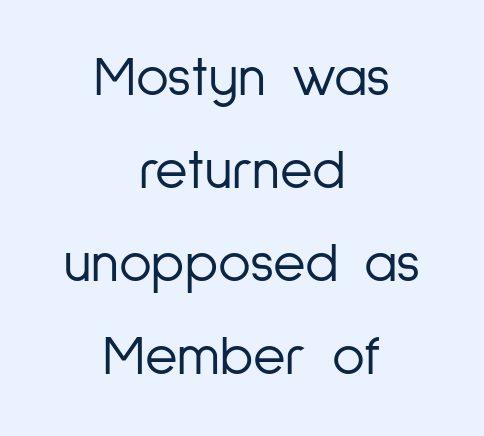
The image shows 56 px light, condensed sans-serif type, upright; set centered, normal line spacing (1.66x), normal letter spacing, not underlined; low stroke contrast and a medium x-height.
